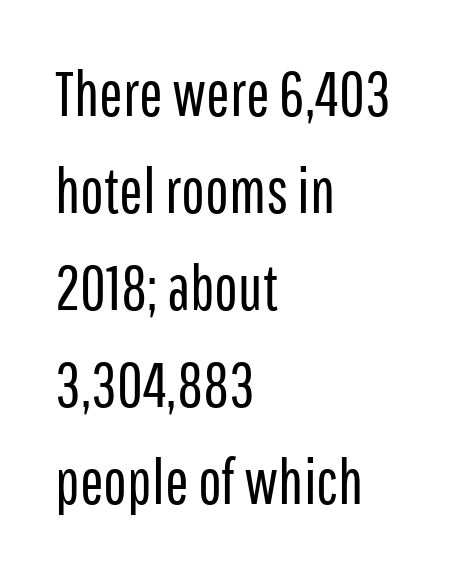
The image shows 63 px regular-weight, condensed sans-serif type, upright; set left-aligned, normal line spacing (1.54x), normal letter spacing, not underlined; low stroke contrast and a medium x-height.
